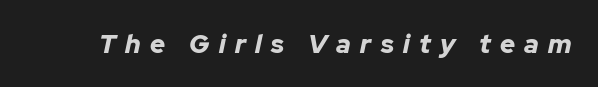
This is oblique type, the kind used for emphasis or titles. The face used here is rendered with a markedly widened letterfit. Each row of text sits above clean, open space. Students, this is bold: see how much ink each stroke carries.
